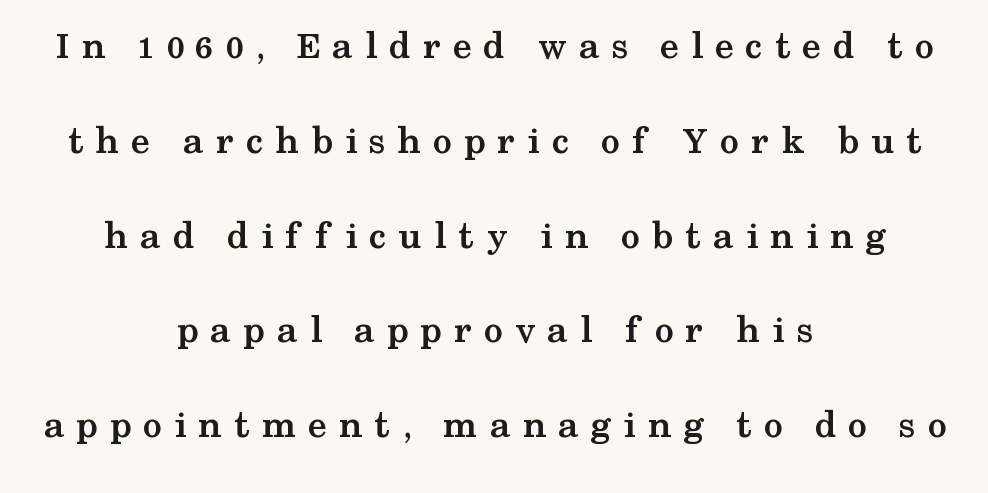
{"serif": "yes", "italic": "no", "bold": "yes", "weight": "semibold", "width": "wide", "stroke_contrast": "medium", "x_height": "medium", "monospaced": "no", "underline": "no", "align": "center", "line_spacing": "loose", "line_spacing_ratio": 2.43, "letter_spacing": "wide", "letter_spacing_em": 0.3, "glyph_px": 39}
